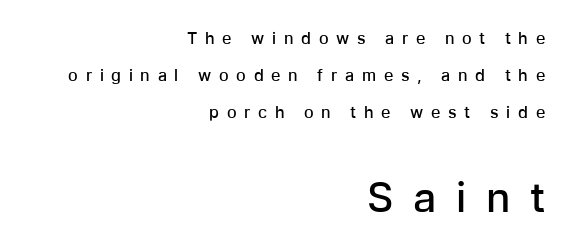
{"serif": "no", "italic": "no", "bold": "semi", "weight": "semibold", "width": "normal", "stroke_contrast": "low", "x_height": "medium", "monospaced": "no", "underline": "no", "align": "right", "line_spacing": "loose", "line_spacing_ratio": 2.31, "letter_spacing": "wide", "letter_spacing_em": 0.48, "larger_block": "second", "size_ratio": 2.56, "glyph_px": 41}
